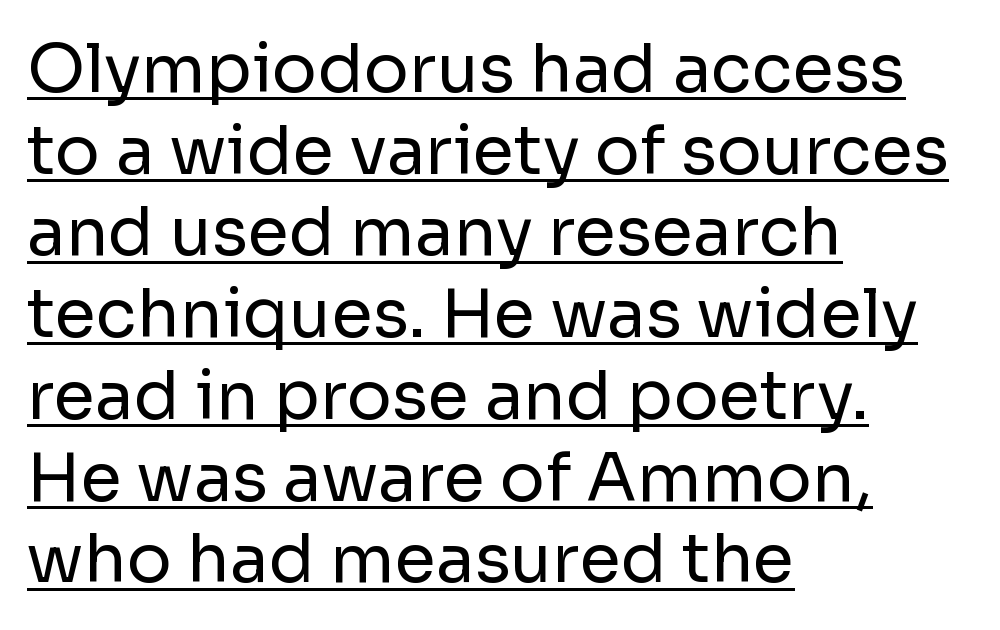
You could call the tracking neutral — neither tight nor loose. Character widths vary here, with narrow letters taking less room than wide ones. Stems and bowls with no extra thickness — not bold. The glyphs are accompanied by a horizontal stroke just below them. The type sits square on the baseline with zero lean. The compositor pushed each line to the left boundary.
